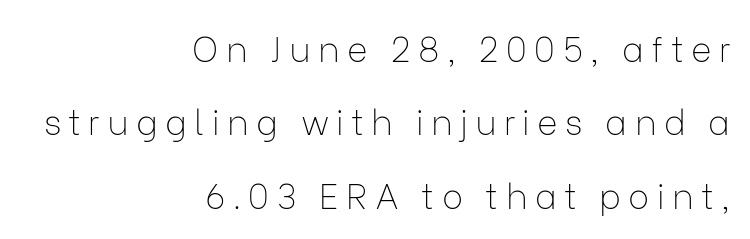
These lines are rendered in a variable-pitch font. Typeset ragged left — the right edge is the straight one. The glyphs in this specimen are sans serif. The passage shown is not bold in any degree. Does the lettering tilt? It doesn't — this is upright. Quick note: underline off.
